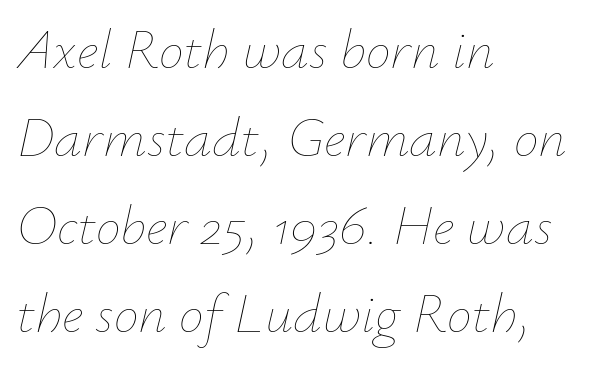
The image shows 56 px thin type, italic (leaning right); set left-aligned, normal line spacing (1.57x), normal letter spacing, not underlined; low stroke contrast and a small x-height.
